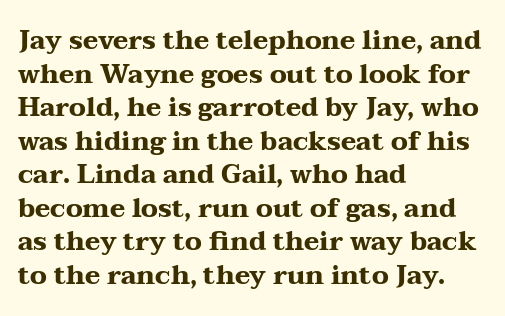
Regarding leading, the lines here are spaced in the standard way. Nothing unusual about the tracking: characters are spaced as the font intends. Clear beneath every line of the passage. The compositor pushed each line to the left boundary. Ascenders rise straight up at ninety degrees. The font is running at its bold setting.
